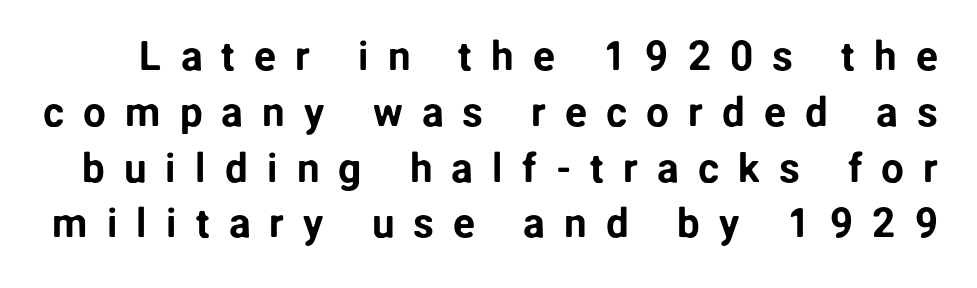
Q: Is the text italic (slanted)? A: No, it is upright.
Q: Is the typeface a serif or a sans-serif typeface? A: Sans-serif.
Q: Is the text underlined? A: No.
Q: Is the spacing between letters normal or unusually wide? A: Unusually wide.
Q: Is the spacing between lines tight, normal or loose? A: Normal.
Q: Width (condensed, normal, or wide)? A: Normal.
Q: Stroke contrast? A: Low.
Q: x-height? A: Medium.
Q: Monospaced? A: No.
